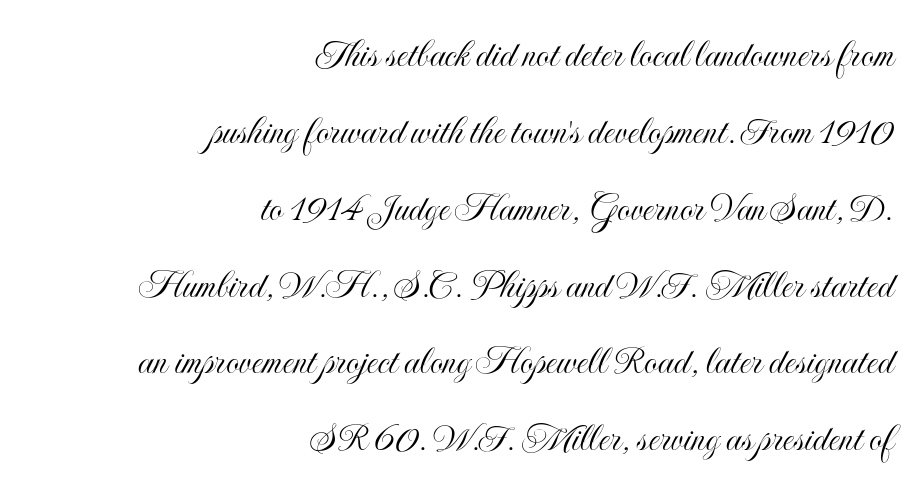
Short and long lines alike share a common ending point at right. The rendering keeps characters at their native spacing. Check under the words: just untouched page.
